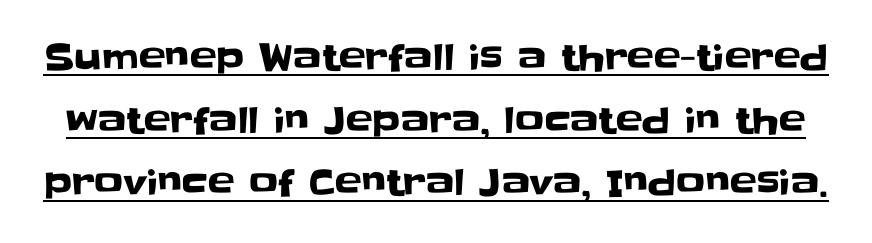
A typesetter would call this zero additional tracking. Looks like someone drew a line under every word here. I'd call this a sans setting — the letters go barefoot. Tall strokes in this sample are plumb rather than angled. These lines are rendered in a variable-pitch font.
